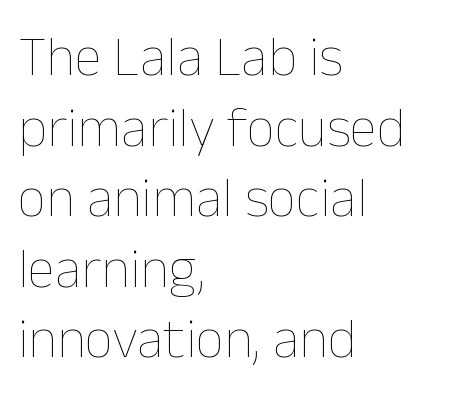
Q: Is the text bold? A: No.
Q: Is the text italic (slanted)? A: No, it is upright.
Q: Is the text underlined? A: No.
Q: How is the paragraph aligned? A: Left-aligned.
Q: Is the spacing between letters normal or unusually wide? A: Normal.
Q: Is the spacing between lines tight, normal or loose? A: Normal.
Q: Width (condensed, normal, or wide)? A: Normal.
Q: Stroke contrast? A: Low.
Q: x-height? A: Medium.
Q: Monospaced? A: No.
